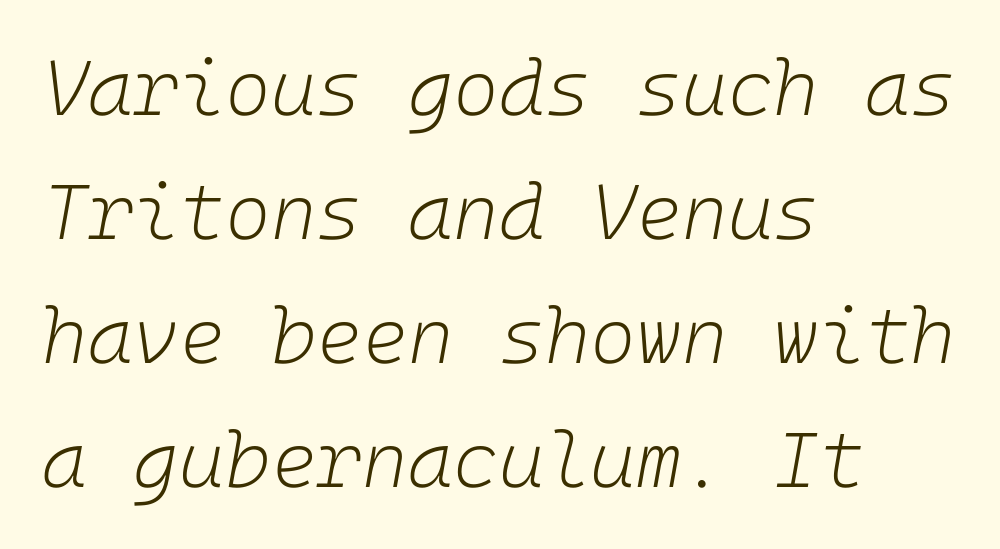
Casual observation: everything's shoved over to the left. Heaviness? Minimal to ordinary, like unemphasized prose. The rendering uses a moderate line-height, typical for paragraphs. Lines of text with bare space underneath. Nothing unusual about the tracking: characters are spaced as the font intends.
